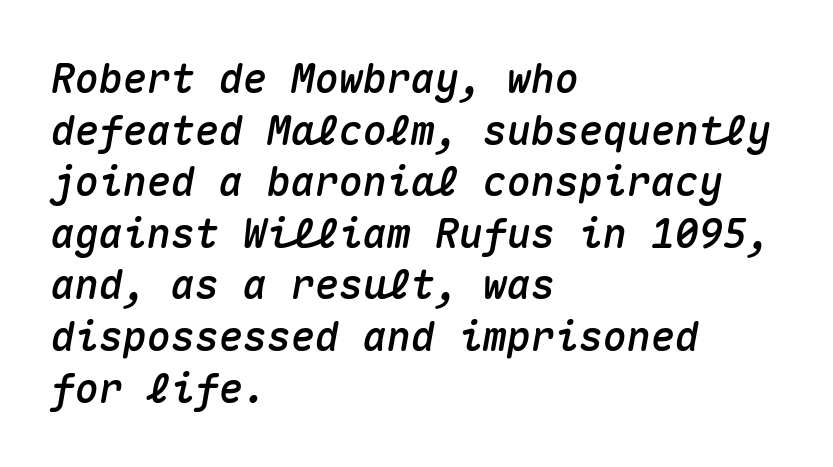
{"italic": "yes", "lean": "right", "slant_degrees": 10, "width": "normal", "stroke_contrast": "medium", "x_height": "medium", "monospaced": "yes", "underline": "no", "align": "left", "line_spacing": "normal", "line_spacing_ratio": 1.29, "letter_spacing": "normal", "letter_spacing_em": 0.0, "glyph_px": 40}
